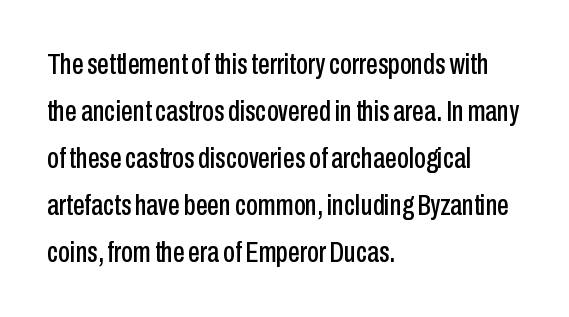
Proportional: the letters do not fall into vertical columns. The lines in this sample share a left origin and differ only in where they stop. Has an underline been added? It has not. The face used here is rendered with its standard letterfit.
